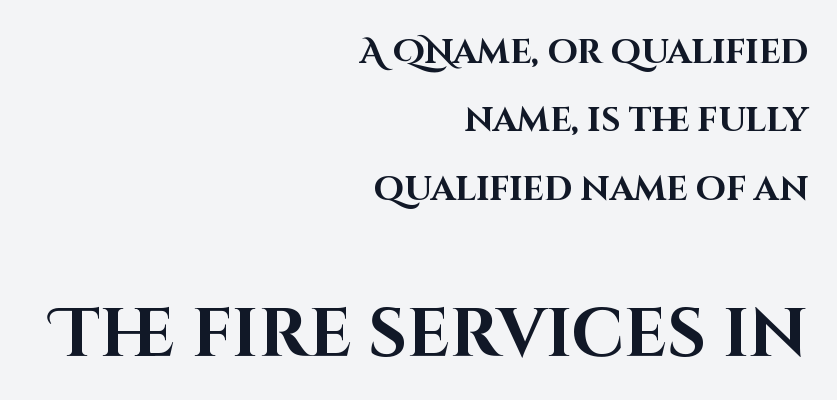
The image shows 68 px bold sans-serif type, upright; set right-aligned, loose line spacing (2.01x), normal letter spacing, not underlined; the second (bottom) block is 2.0x larger; high stroke contrast and a large x-height.
